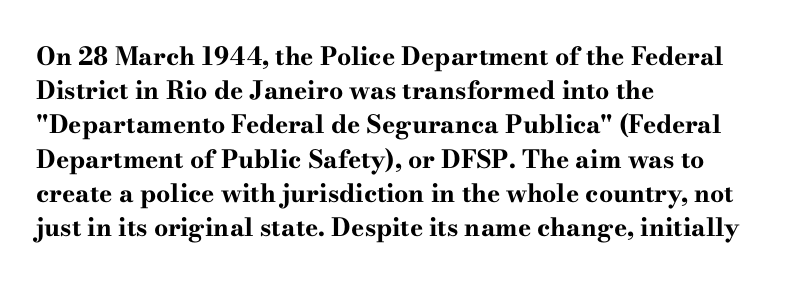
The image shows 25 px bold type, upright; set left-aligned, normal line spacing (1.37x), normal letter spacing, not underlined.
